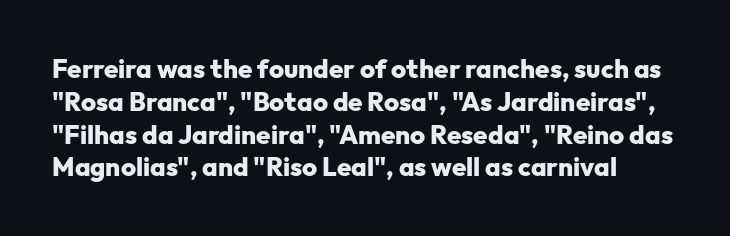
Q: Is the text bold? A: Yes.
Q: Is the text italic (slanted)? A: No, it is upright.
Q: Is the text underlined? A: No.
Q: Is the spacing between letters normal or unusually wide? A: Normal.
Q: Is the spacing between lines tight, normal or loose? A: Normal.
